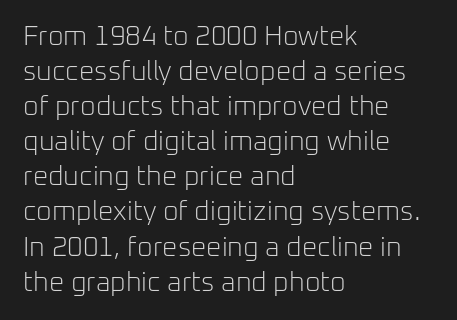
{"italic": "no", "bold": "no", "underline": "no", "align": "left", "line_spacing": "normal", "line_spacing_ratio": 1.3, "letter_spacing": "normal", "letter_spacing_em": 0.0, "glyph_px": 27}
